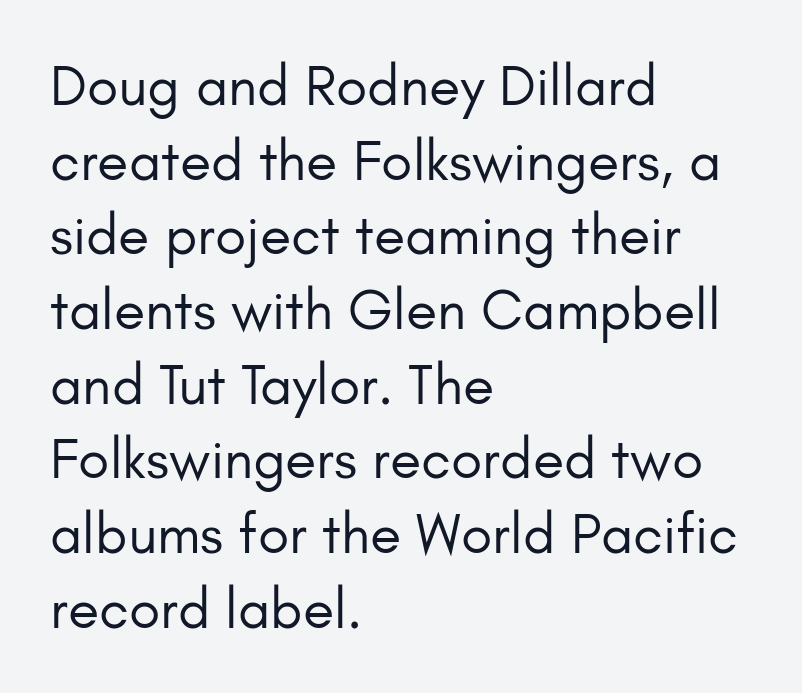
The image shows 57 px regular-weight sans-serif type, upright; set left-aligned, normal line spacing (1.31x), normal letter spacing, not underlined; low stroke contrast and a small x-height.
